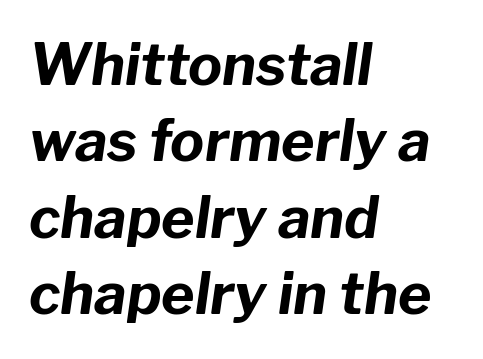
{"italic": "yes", "lean": "right", "slant_degrees": 8, "bold": "yes", "weight": "bold", "width": "normal", "stroke_contrast": "low", "x_height": "medium", "monospaced": "no", "underline": "no", "align": "left", "line_spacing": "normal", "line_spacing_ratio": 1.34, "letter_spacing": "normal", "letter_spacing_em": 0.0, "glyph_px": 57}
